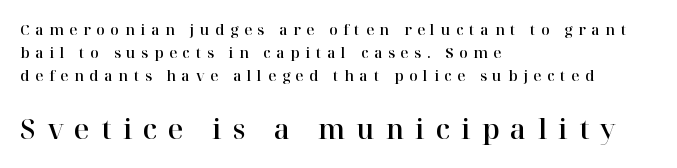
The image shows 27 px text type, upright; set left-aligned, normal line spacing (1.63x), unusually wide letter spacing (+0.41 em), not underlined; the second (bottom) block is 1.93x larger.
